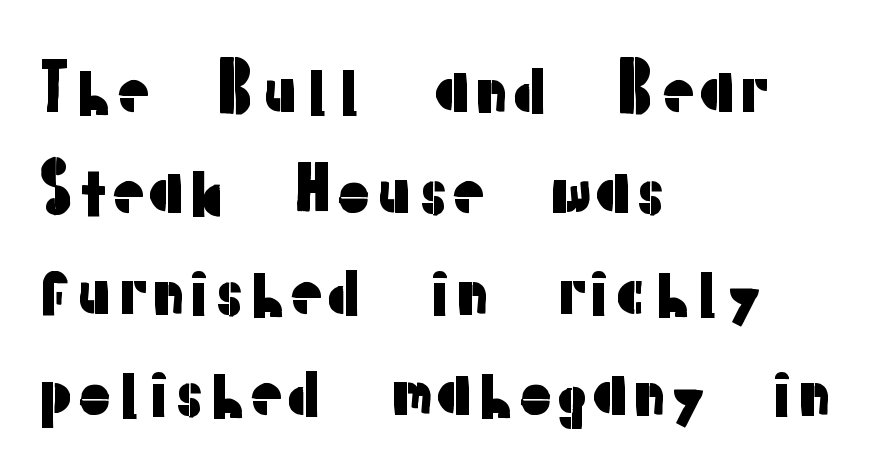
{"serif": "no", "italic": "no", "width": "normal", "stroke_contrast": "low", "x_height": "medium", "monospaced": "no", "underline": "no", "align": "left", "line_spacing": "normal", "line_spacing_ratio": 1.58, "letter_spacing": "normal", "letter_spacing_em": 0.0, "glyph_px": 64}
